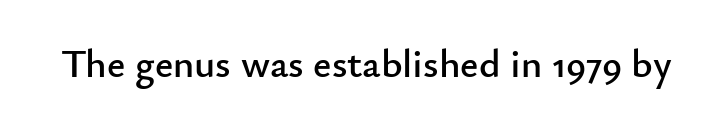
Q: Is the text italic (slanted)? A: No, it is upright.
Q: Is the typeface a serif or a sans-serif typeface? A: Sans-serif.
Q: Is the text underlined? A: No.
Q: Is the spacing between letters normal or unusually wide? A: Normal.
Q: Width (condensed, normal, or wide)? A: Normal.
Q: Stroke contrast? A: Low.
Q: x-height? A: Small.
Q: Monospaced? A: No.
